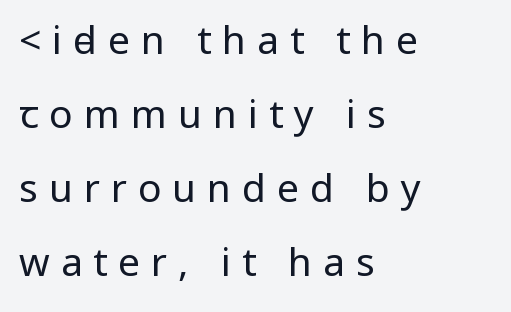
Q: Is the text bold? A: No.
Q: Is the text italic (slanted)? A: No, it is upright.
Q: Is the typeface a serif or a sans-serif typeface? A: Sans-serif.
Q: Is the text underlined? A: No.
Q: How is the paragraph aligned? A: Left-aligned.
Q: Is the spacing between letters normal or unusually wide? A: Unusually wide.
Q: Is the spacing between lines tight, normal or loose? A: Loose.
Q: Width (condensed, normal, or wide)? A: Condensed.
Q: Stroke contrast? A: Low.
